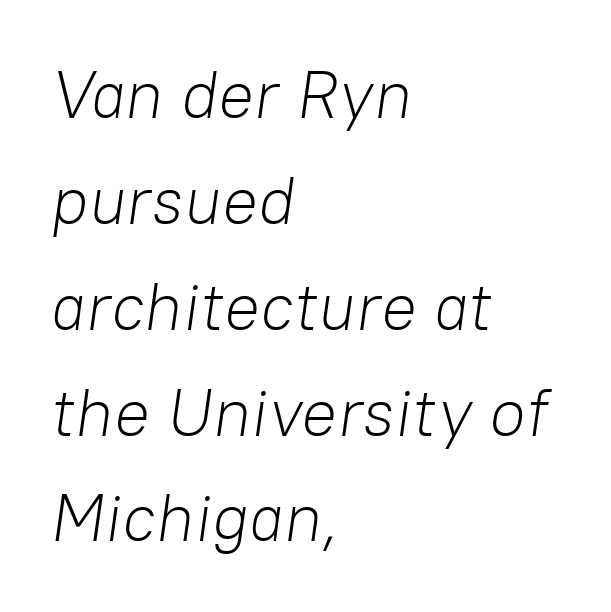
Vertical stems look standard width or narrower in stroke. Every row of glyphs begins at an identical x-position on the left. Designer's note — italics engaged. Letters rest on an invisible, unmarked baseline. The lines sit at an ordinary, default distance from one another.
